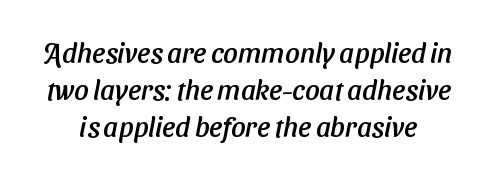
The tracking reads as untouched default to a designer's eye. Decoration check: the copy has no underline. This sample has the flowing, uneven cadence of proportional lettering. The glyphs in this specimen are sans serif.
